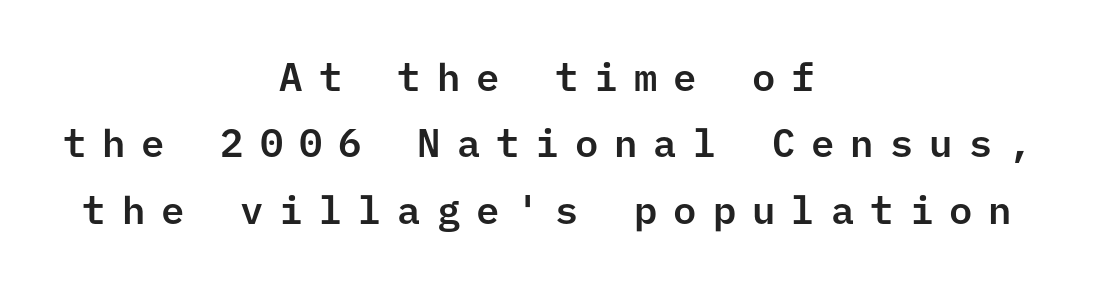
Q: Is the text italic (slanted)? A: No, it is upright.
Q: Is the typeface a serif or a sans-serif typeface? A: Sans-serif.
Q: Is the text underlined? A: No.
Q: How is the paragraph aligned? A: Centered.
Q: Is the spacing between letters normal or unusually wide? A: Unusually wide.
Q: Is the spacing between lines tight, normal or loose? A: Normal.
Q: Width (condensed, normal, or wide)? A: Normal.
Q: Stroke contrast? A: Low.
Q: x-height? A: Medium.
